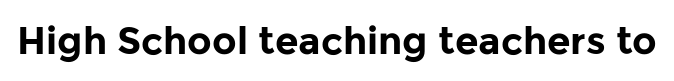
The text was rendered using a sans face with plain stroke endings. A typesetter would call this zero additional tracking. If you drew a line through each stem, it would be perfectly vertical. The rendering uses a bold face; every stroke is thick and dark. Descender tails drop into unmarked territory.
